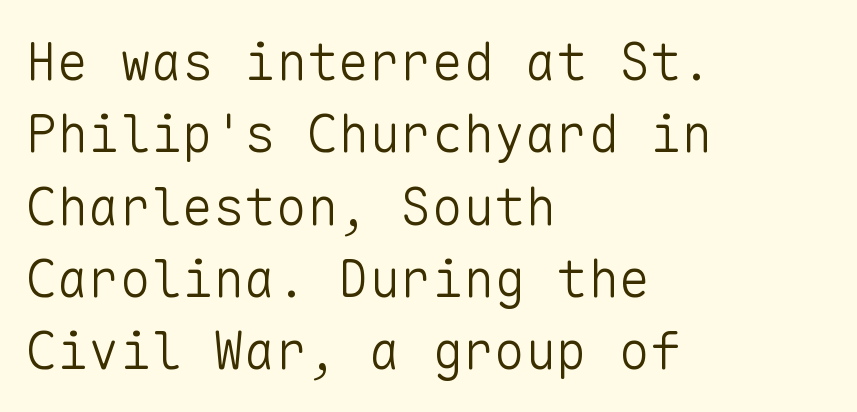
The image shows 52 px light sans-serif type, upright, monospaced; set left-aligned, normal line spacing (1.39x), normal letter spacing, not underlined; low stroke contrast and a medium x-height.
